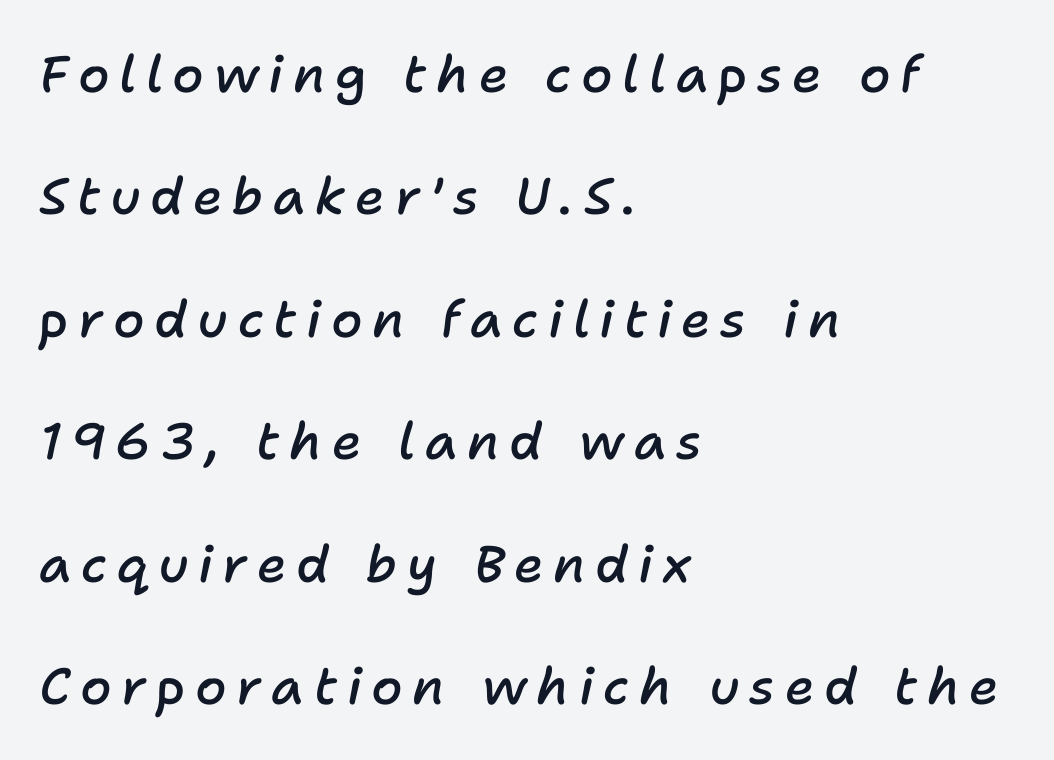
What's the leading like? Stretched, with rows far apart. The text carries the slant typical of an italic or oblique font. A typesetter would call this proportional, since set widths differ per character. Caption: semibold face, moderately heavy strokes. Visually the block forms a straight wall on the left and a jagged coastline on the right.
